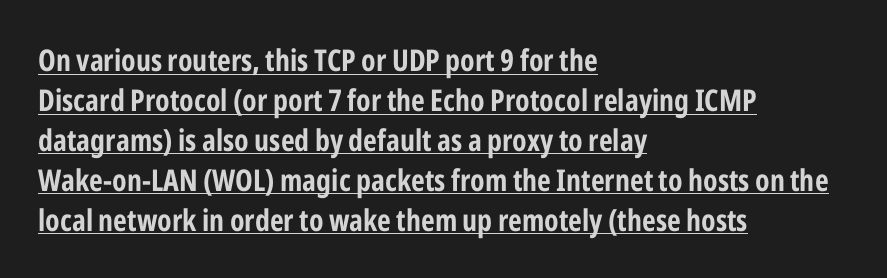
Notice how thick the strokes are: this is what a full bold looks like. These lines were composed using upright roman letters. The face used here is proportionally spaced, like ordinary book or web type. This is underlined copy, the kind a proofreader might mark for attention. The space between consecutive lines is moderate. Check where the strokes stop: nothing finishes them off — pure sans.
